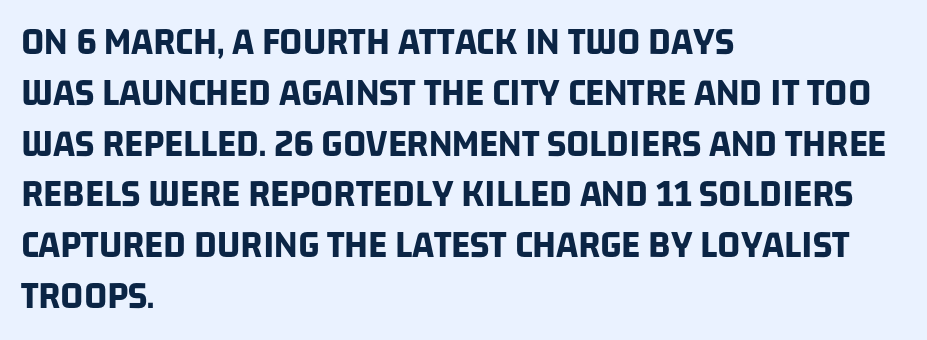
The image shows 40 px bold, condensed sans-serif type; set left-aligned, normal line spacing (1.27x), normal letter spacing, not underlined; low stroke contrast and a large x-height.
